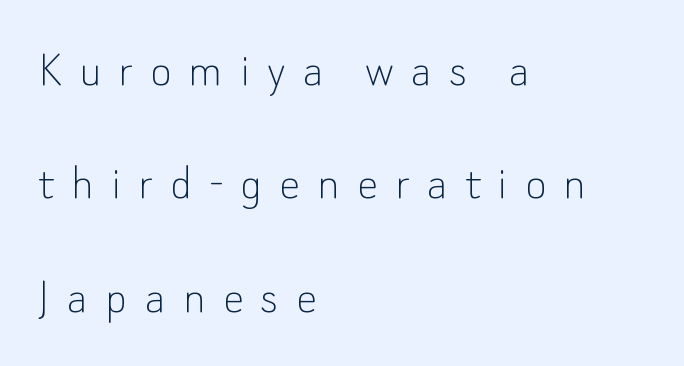
The face used here is proportionally spaced, like ordinary book or web type. The letters stand upright; this is a roman face. Leading: increased. The face used here is a sans, in the tradition of grotesques and geometrics.
